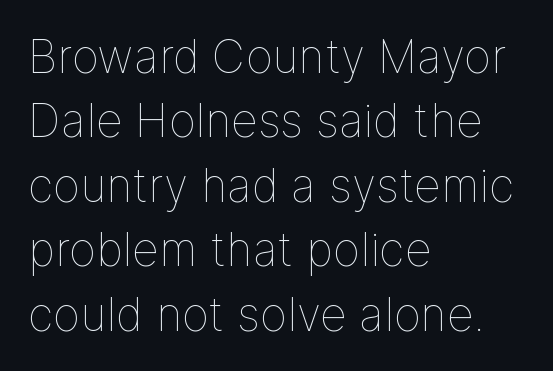
The baseline area is clear. Do the characters align in a grid? No, the font is proportional. Each stroke keeps to a modest, everyday thickness or less. Italic? Not at all — the glyphs are vertical. These lines keep a tight, regular rhythm from letter to letter. In CSS terms this would be text-align: left.
